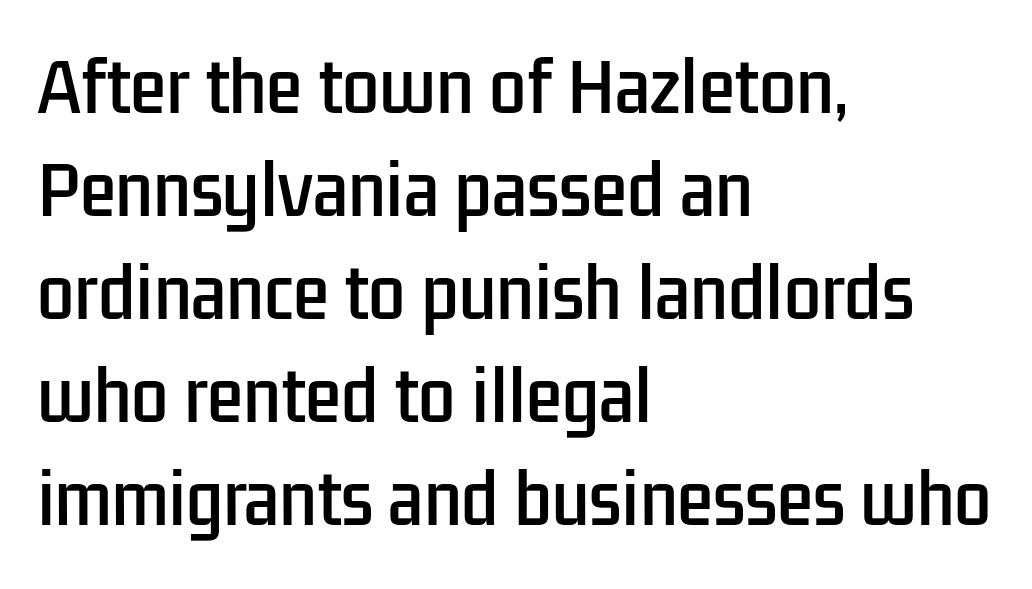
Q: Is the text italic (slanted)? A: No, it is upright.
Q: Is the typeface a serif or a sans-serif typeface? A: Sans-serif.
Q: Is the text underlined? A: No.
Q: How is the paragraph aligned? A: Left-aligned.
Q: Is the spacing between letters normal or unusually wide? A: Normal.
Q: Is the spacing between lines tight, normal or loose? A: Normal.
Q: Width (condensed, normal, or wide)? A: Condensed.
Q: Stroke contrast? A: Low.
Q: x-height? A: Medium.
Q: Monospaced? A: No.
